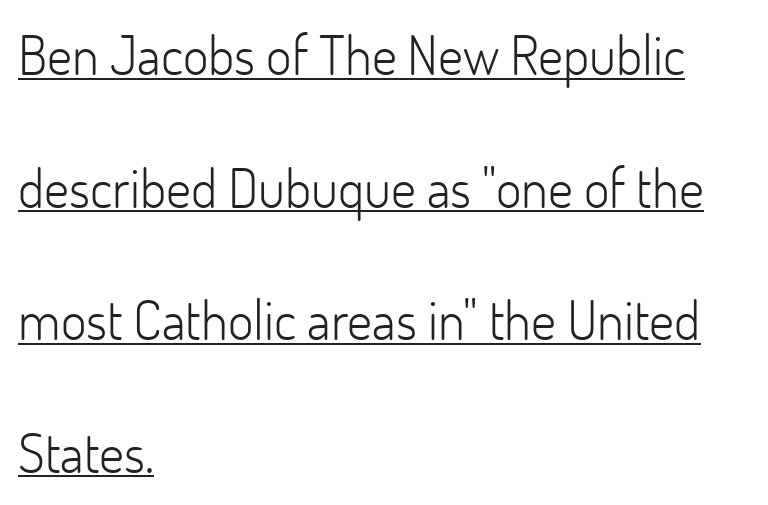
Q: Is the text bold? A: No.
Q: Is the text italic (slanted)? A: No, it is upright.
Q: Is the typeface a serif or a sans-serif typeface? A: Sans-serif.
Q: Is the text underlined? A: Yes.
Q: How is the paragraph aligned? A: Left-aligned.
Q: Is the spacing between letters normal or unusually wide? A: Normal.
Q: Is the spacing between lines tight, normal or loose? A: Loose.
Q: Width (condensed, normal, or wide)? A: Normal.
Q: Stroke contrast? A: Low.
Q: x-height? A: Small.
Q: Monospaced? A: No.
